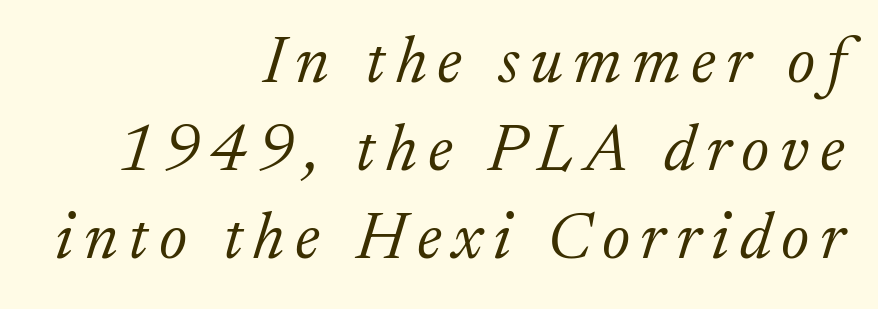
Letterform terminals end in serifs throughout the passage. No heavy texture on the line: the type isn't bold. Compared with a flush-left layout, this one pins lines to the opposite, right side. Slanted lettering throughout. Honestly, the row spacing looks completely unremarkable. Think of a printed novel: that variable character pitch is what you see here.
